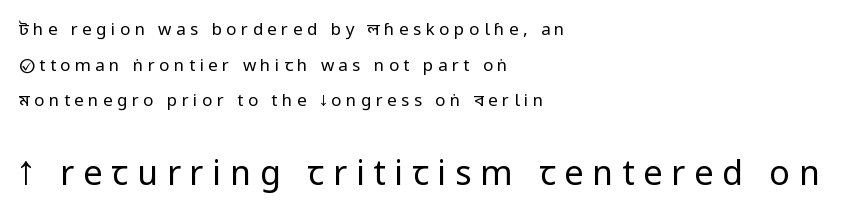
Q: Is the text bold? A: No.
Q: Is the text italic (slanted)? A: No, it is upright.
Q: Is the typeface a serif or a sans-serif typeface? A: Sans-serif.
Q: Is the text underlined? A: No.
Q: How is the paragraph aligned? A: Left-aligned.
Q: Is the spacing between letters normal or unusually wide? A: Unusually wide.
Q: Is the spacing between lines tight, normal or loose? A: Loose.
Q: Which block of text is set in a larger size, the first (top) or the second (bottom)? A: The second (bottom) one.
Q: Width (condensed, normal, or wide)? A: Condensed.
Q: Stroke contrast? A: Low.
